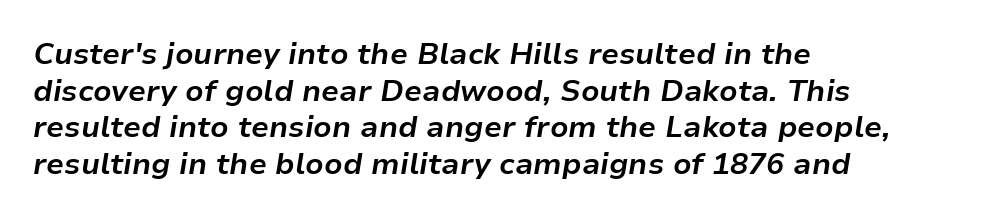
The image shows 30 px bold type, italic (leaning right); set left-aligned, line spacing 1.22x, normal letter spacing, not underlined; low stroke contrast and a medium x-height.
